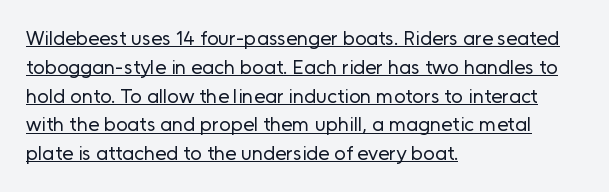
Weight: regular or lighter. Tall strokes in this sample are plumb rather than angled. This sample keeps an unexceptional amount of space between lines. The horizontal fit of the characters is conventional and even. The glyphs are accompanied by a horizontal stroke just below them. The text block is weighted toward the left margin, trailing off unevenly rightward.
